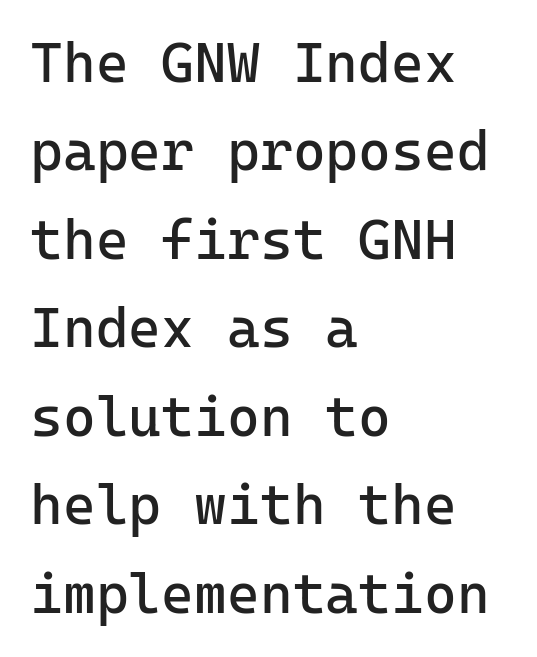
{"serif": "no", "italic": "no", "bold": "no", "weight": "regular", "width": "normal", "stroke_contrast": "low", "x_height": "medium", "monospaced": "yes", "underline": "no", "align": "left", "line_spacing": "normal", "line_spacing_ratio": 1.58, "letter_spacing": "normal", "letter_spacing_em": 0.0, "glyph_px": 56}
